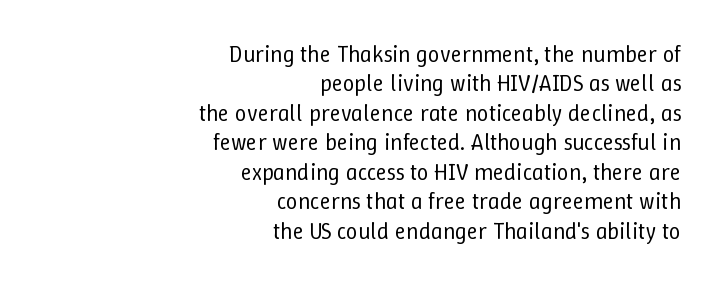
Q: Is the text bold? A: No.
Q: Is the text italic (slanted)? A: No, it is upright.
Q: Is the text underlined? A: No.
Q: How is the paragraph aligned? A: Right-aligned.
Q: Is the spacing between letters normal or unusually wide? A: Normal.
Q: Is the spacing between lines tight, normal or loose? A: Normal.
